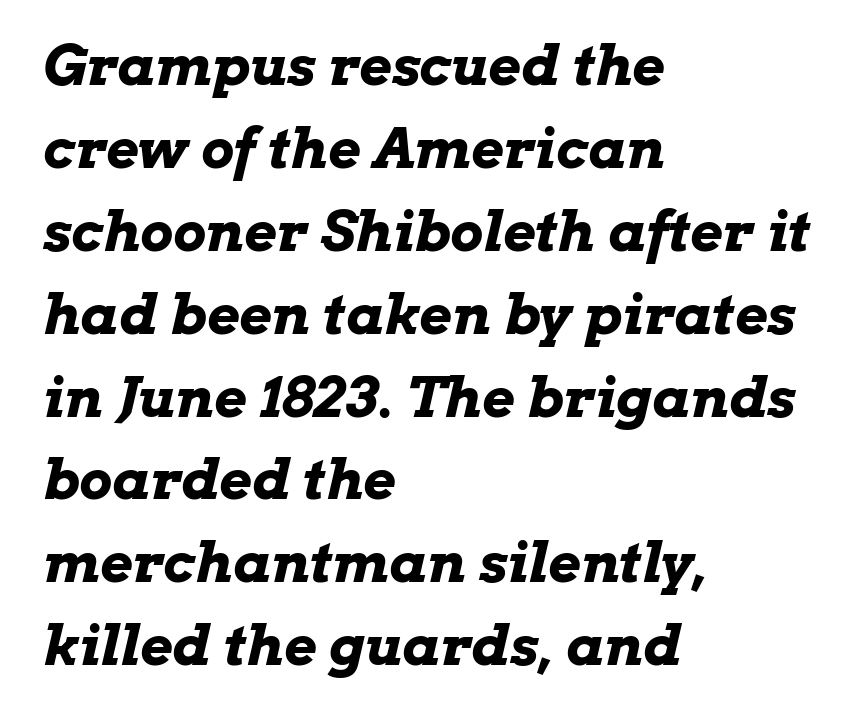
{"italic": "yes", "lean": "right", "slant_degrees": 13, "bold": "yes", "weight": "bold", "width": "wide", "stroke_contrast": "low", "x_height": "medium", "monospaced": "no", "underline": "no", "align": "left", "line_spacing": "normal", "line_spacing_ratio": 1.48, "letter_spacing": "normal", "letter_spacing_em": 0.0, "glyph_px": 56}
